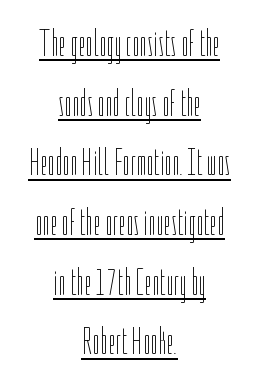
The image shows 38 px thin, condensed type, upright; set centered, normal line spacing (1.57x), normal letter spacing, underlined; low stroke contrast and a medium x-height.
